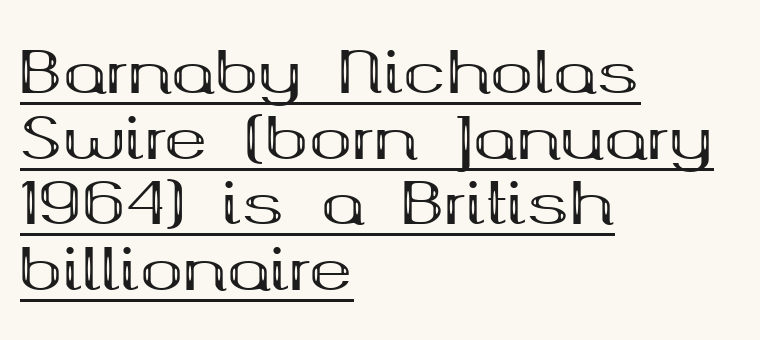
Q: Is the text bold? A: Yes.
Q: Is the text italic (slanted)? A: No, it is upright.
Q: Is the typeface a serif or a sans-serif typeface? A: Serif.
Q: Is the text underlined? A: Yes.
Q: How is the paragraph aligned? A: Left-aligned.
Q: Is the spacing between letters normal or unusually wide? A: Normal.
Q: Is the spacing between lines tight, normal or loose? A: Tight.
Q: Width (condensed, normal, or wide)? A: Wide.
Q: Stroke contrast? A: Medium.
Q: x-height? A: Medium.
Q: Monospaced? A: No.
